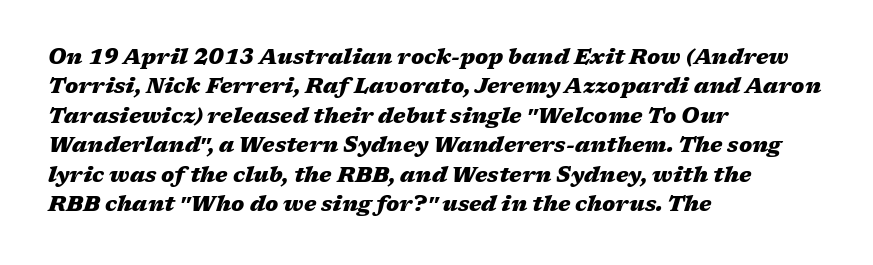
The image shows 21 px bold type, italic (leaning right); set left-aligned, normal line spacing (1.4x), normal letter spacing, not underlined.
